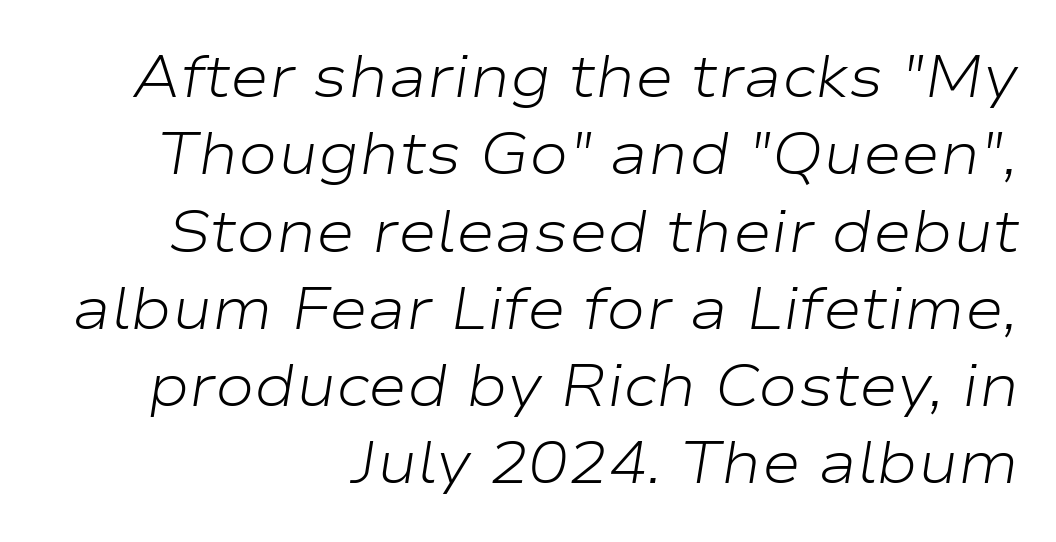
The rendering uses natural spacing where letterforms have individual widths. Is the type heavy? It reads as light-to-regular instead. If you drew a ruler down the right edge, every line would touch it. Each word holds together tightly as a unit, with standard inter-letter gaps. Compared with ordinary roman type, these characters are visibly tilted.
